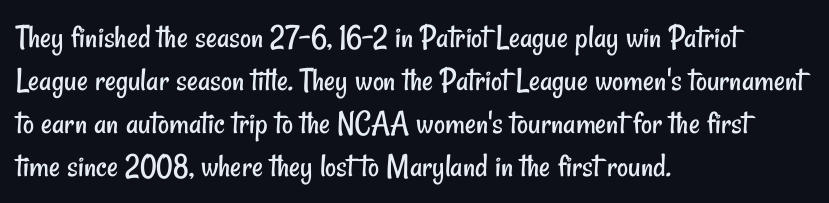
{"serif": "no", "bold": "no", "weight": "regular", "width": "condensed", "stroke_contrast": "low", "x_height": "small", "monospaced": "no", "underline": "no", "align": "left", "line_spacing": "normal", "line_spacing_ratio": 1.26, "letter_spacing": "normal", "letter_spacing_em": 0.0, "glyph_px": 34}
